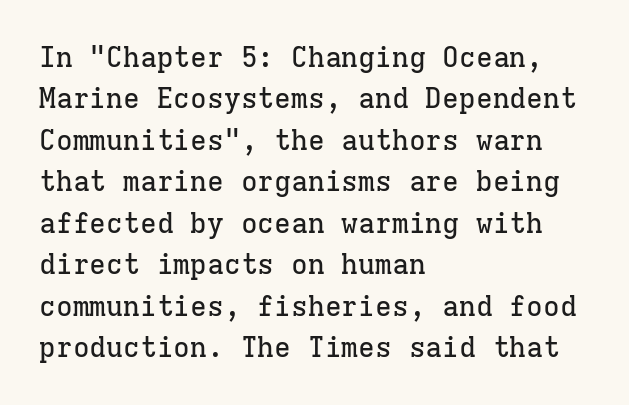
{"serif": "yes", "italic": "no", "width": "normal", "stroke_contrast": "low", "x_height": "medium", "monospaced": "yes", "underline": "no", "align": "left", "line_spacing": "normal", "line_spacing_ratio": 1.48, "letter_spacing": "normal", "letter_spacing_em": 0.0, "glyph_px": 28}
